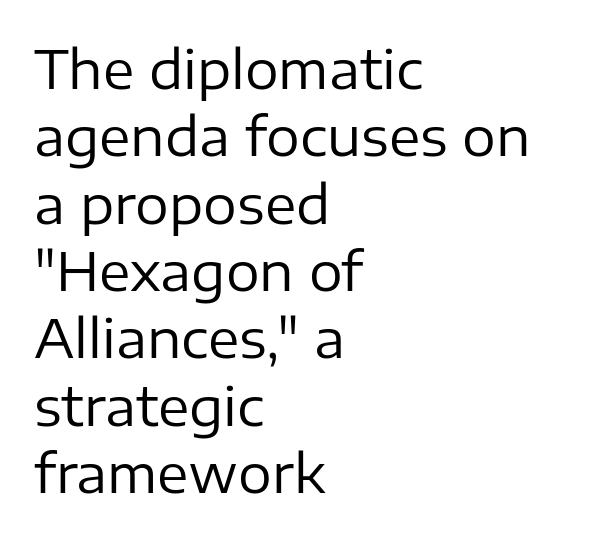
{"serif": "no", "italic": "no", "bold": "no", "weight": "regular", "width": "normal", "stroke_contrast": "low", "x_height": "medium", "monospaced": "no", "underline": "no", "align": "left", "line_spacing": "normal", "line_spacing_ratio": 1.27, "letter_spacing": "normal", "letter_spacing_em": 0.0, "glyph_px": 53}
